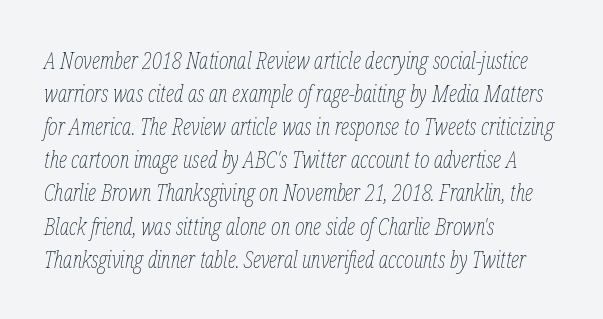
Q: Is the text bold? A: No.
Q: Is the text italic (slanted)? A: Yes, it leans right by about 12 degrees.
Q: Is the text underlined? A: No.
Q: How is the paragraph aligned? A: Left-aligned.
Q: Is the spacing between letters normal or unusually wide? A: Normal.
Q: Is the spacing between lines tight, normal or loose? A: Normal.
